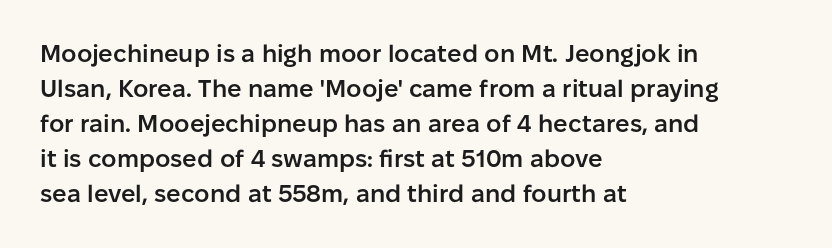
Q: Is the text bold? A: Semi-bold.
Q: Is the text italic (slanted)? A: No, it is upright.
Q: Is the text underlined? A: No.
Q: How is the paragraph aligned? A: Left-aligned.
Q: Is the spacing between letters normal or unusually wide? A: Normal.
Q: Is the spacing between lines tight, normal or loose? A: Normal.
